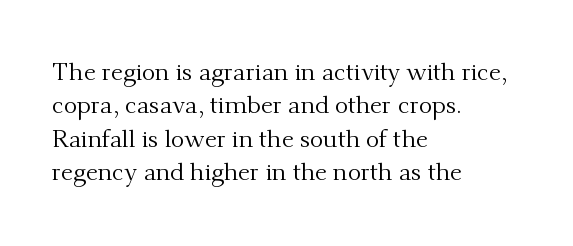
{"italic": "no", "bold": "no", "underline": "no", "align": "left", "line_spacing": "normal", "line_spacing_ratio": 1.34, "letter_spacing": "normal", "letter_spacing_em": 0.0, "glyph_px": 25}
